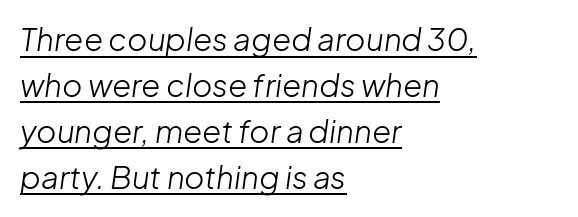
The image shows 31 px light type, italic (leaning right); set left-aligned, normal line spacing (1.48x), normal letter spacing, underlined; low stroke contrast and a medium x-height.
